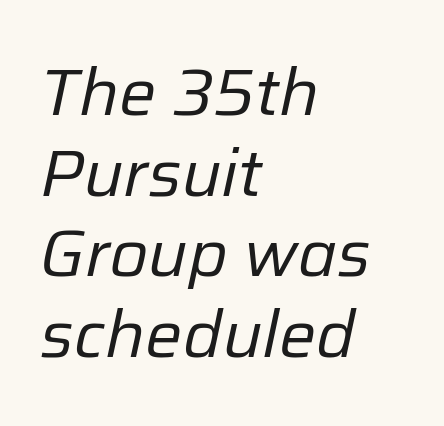
The image shows 66 px regular-weight type, italic (leaning right); set left-aligned, line spacing 1.22x, normal letter spacing, not underlined; low stroke contrast and a medium x-height.
